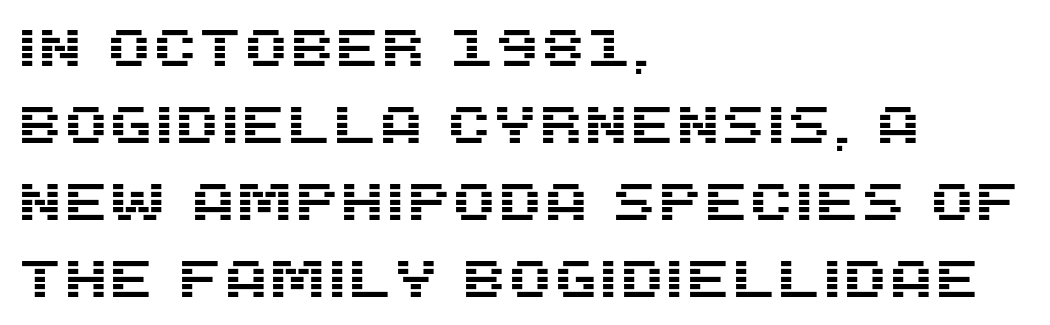
Q: Is the text italic (slanted)? A: No, it is upright.
Q: Is the typeface a serif or a sans-serif typeface? A: Sans-serif.
Q: Is the text underlined? A: No.
Q: How is the paragraph aligned? A: Left-aligned.
Q: Is the spacing between letters normal or unusually wide? A: Normal.
Q: Is the spacing between lines tight, normal or loose? A: Normal.
Q: Width (condensed, normal, or wide)? A: Normal.
Q: Stroke contrast? A: Medium.
Q: x-height? A: Large.
Q: Monospaced? A: No.
